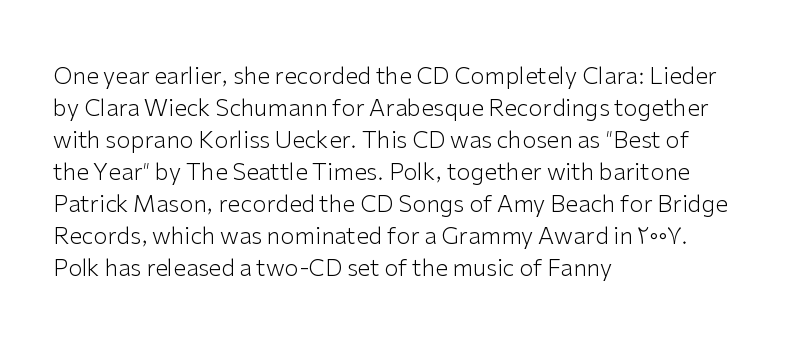
The image shows 23 px text type, upright; set left-aligned, normal line spacing (1.39x), normal letter spacing, not underlined.
